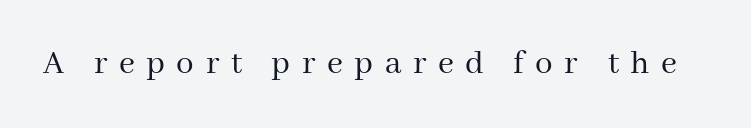
Nothing heavy about these letters — not bold at all. Check the space under the baseline: it is left empty. Yep, those are serifs on the letters. The gaps between neighbouring characters are conspicuously large. These lines were composed using upright roman letters. A typesetter would call this proportional, since set widths differ per character.
